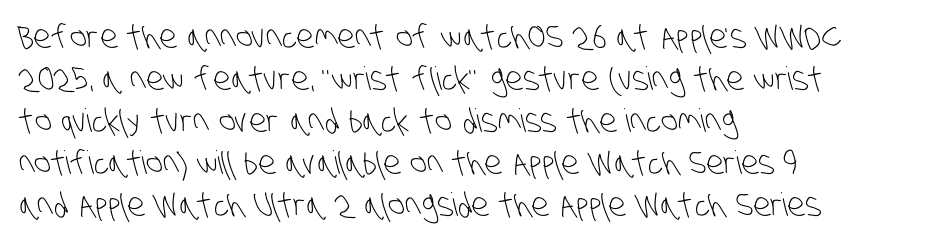
Each word holds together tightly as a unit, with standard inter-letter gaps. The rendering shows plain stroke endings on the letterforms — a sans-serif design. Plain, unruled lines of type. The rag falls on the right side of this text block.
